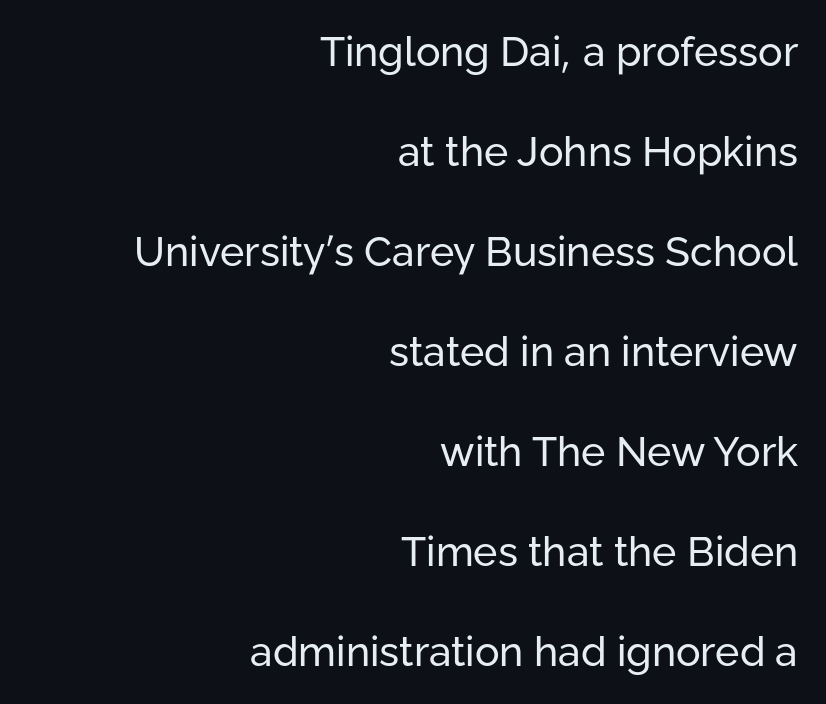
Is the stroke heavy? The answer is a plain regular-or-lighter. Notice how the passage keeps a crisp vertical edge on the right only. Does the leading feel generous? Absolutely, it's lavish. No italicization has been applied; the sample stays upright. The rendering uses natural spacing where letterforms have individual widths. The face used here is a sans, in the tradition of grotesques and geometrics.
